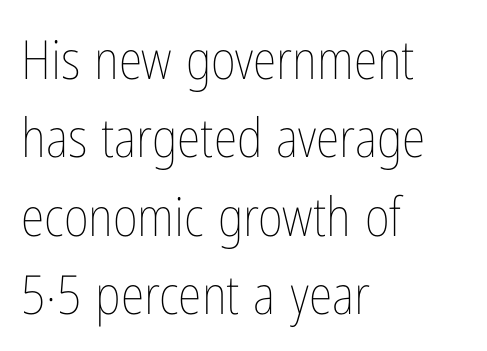
The image shows 54 px thin, condensed type, upright; set left-aligned, normal line spacing (1.45x), normal letter spacing, not underlined; low stroke contrast and a medium x-height.
